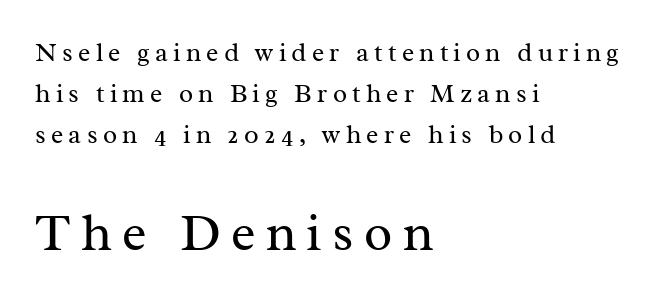
{"serif": "yes", "italic": "no", "bold": "no", "weight": "regular", "width": "normal", "stroke_contrast": "medium", "x_height": "medium", "monospaced": "no", "underline": "no", "align": "left", "line_spacing": "normal", "line_spacing_ratio": 1.57, "letter_spacing": "wide", "letter_spacing_em": 0.2, "larger_block": "second", "size_ratio": 2.0, "glyph_px": 52}
